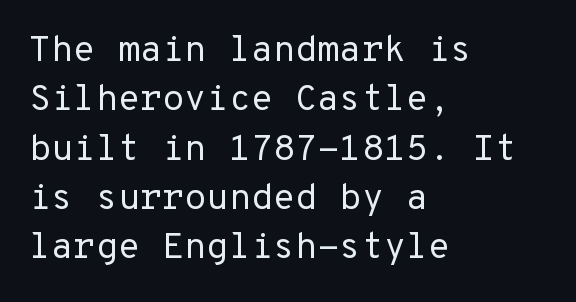
A sans-serif font was chosen for this passage. Spacing verdict: monospaced, one width for all characters. Words float on clear page, feet unadorned. Honestly, the row spacing looks completely unremarkable. Compared with typical body copy, the letter spacing here is the same. Which margin do the lines hug? The left one — the right edge is uneven.
